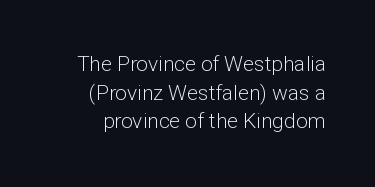
Q: Is the text bold? A: No.
Q: Is the text italic (slanted)? A: No, it is upright.
Q: Is the text underlined? A: No.
Q: Is the spacing between letters normal or unusually wide? A: Normal.
Q: Is the spacing between lines tight, normal or loose? A: Normal.
